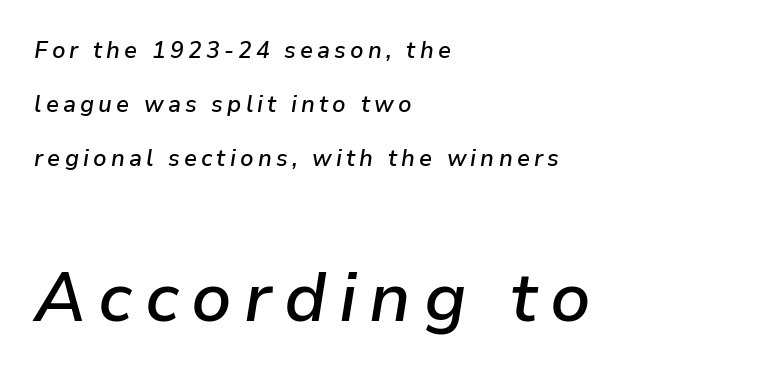
Here the second block reads like a headline and the first like body copy. The typesetting leans somewhat heavy: a semibold. Posture: slanted. Check under the words: just untouched page. Casual observation: everything's shoved over to the left. Airy leading.
